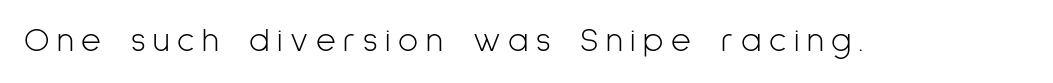
It's the straight-up-and-down kind of type. A typesetter would call this proportional, since set widths differ per character. The type is letterspaced generously, with wide tracking. Anything drawn beneath the words? Only blank space.
